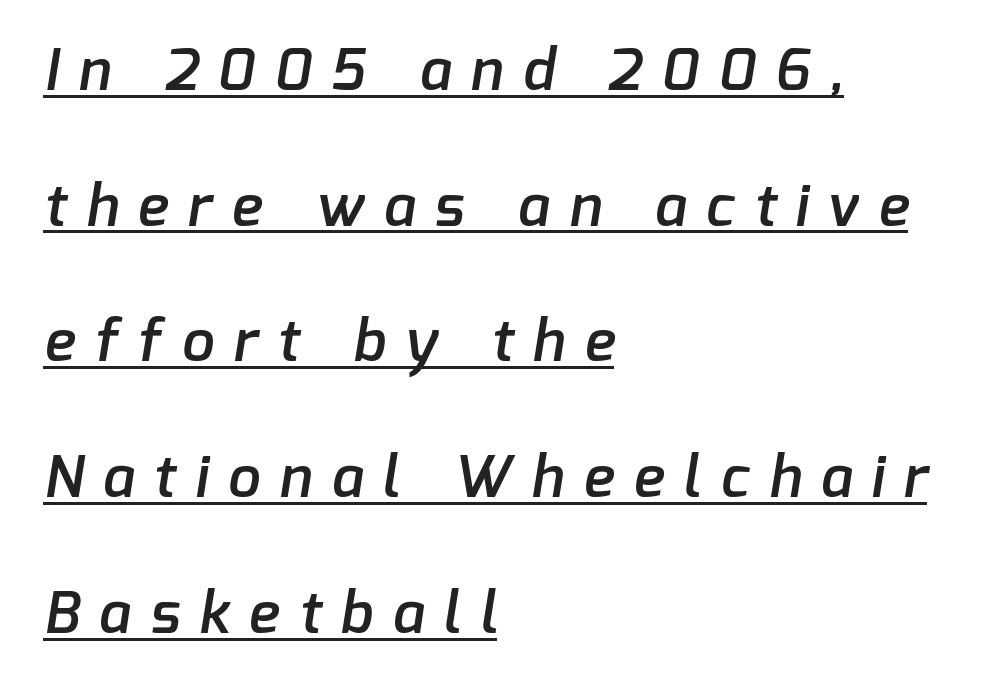
Q: Is the text bold? A: Semi-bold.
Q: Is the typeface a serif or a sans-serif typeface? A: Sans-serif.
Q: Is the text underlined? A: Yes.
Q: How is the paragraph aligned? A: Left-aligned.
Q: Is the spacing between letters normal or unusually wide? A: Unusually wide.
Q: Is the spacing between lines tight, normal or loose? A: Loose.
Q: Width (condensed, normal, or wide)? A: Normal.
Q: Stroke contrast? A: Low.
Q: x-height? A: Medium.
Q: Monospaced? A: No.
